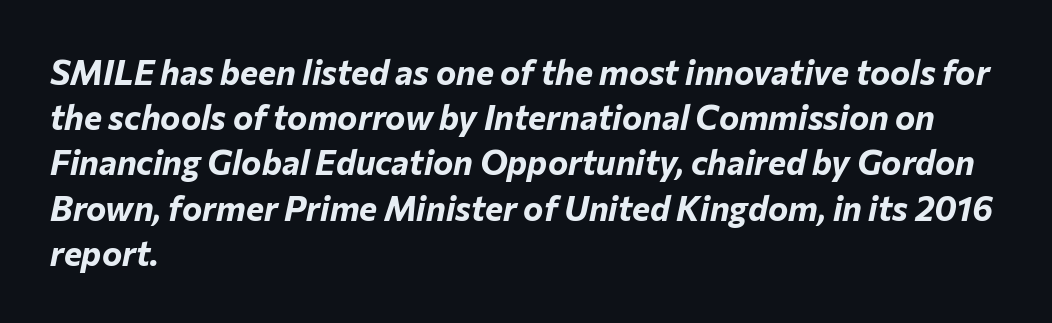
{"italic": "yes", "lean": "right", "slant_degrees": 12, "bold": "yes", "weight": "bold", "width": "normal", "stroke_contrast": "low", "x_height": "medium", "monospaced": "no", "underline": "no", "align": "left", "line_spacing": "normal", "line_spacing_ratio": 1.33, "letter_spacing": "normal", "letter_spacing_em": 0.0, "glyph_px": 34}
